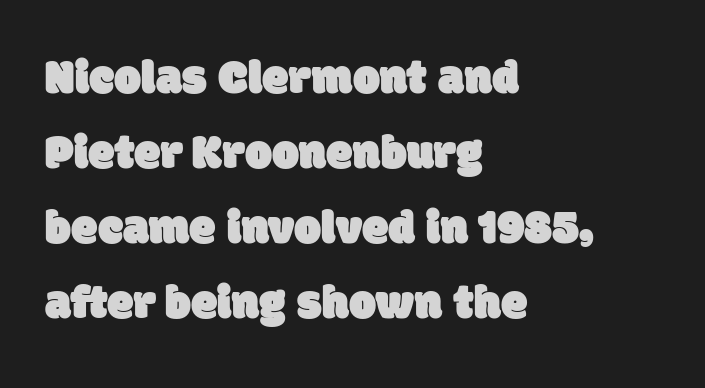
Default kerning and tracking; the words read as compact shapes. The vertical gap from one line to the next is medium. Words float on clear page, feet unadorned. No feet cap the strokes, marking this as sans-serif type. Looks like regular typesetting: each glyph gets only the width it needs.
